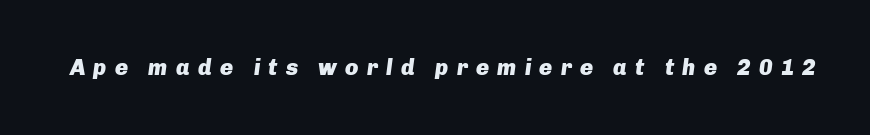
Every character sits at an angle, as italics do. A dark, heavy texture on the line: the type is bold. The area under the type is left untouched. Letter spacing: wide.
